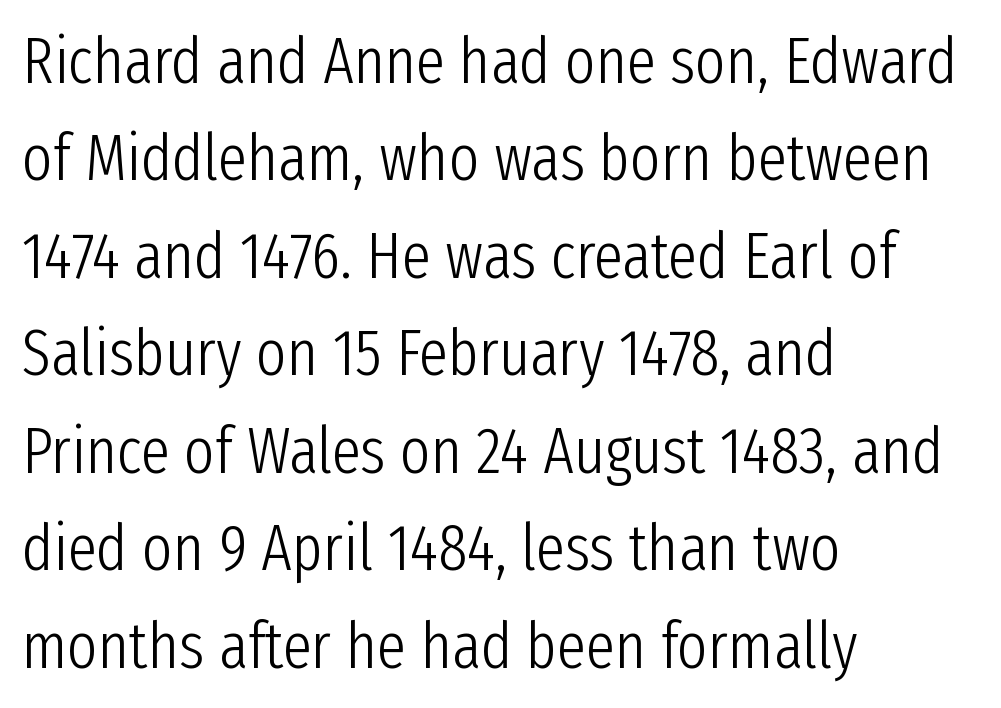
The image shows 65 px light, condensed sans-serif type, upright; set left-aligned, normal line spacing (1.5x), normal letter spacing, not underlined; low stroke contrast and a medium x-height.
